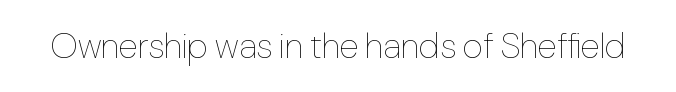
Q: Is the text bold? A: No.
Q: Is the text italic (slanted)? A: No, it is upright.
Q: Is the text underlined? A: No.
Q: Is the spacing between letters normal or unusually wide? A: Normal.
Q: Width (condensed, normal, or wide)? A: Condensed.
Q: Stroke contrast? A: Low.
Q: x-height? A: Medium.
Q: Monospaced? A: No.
